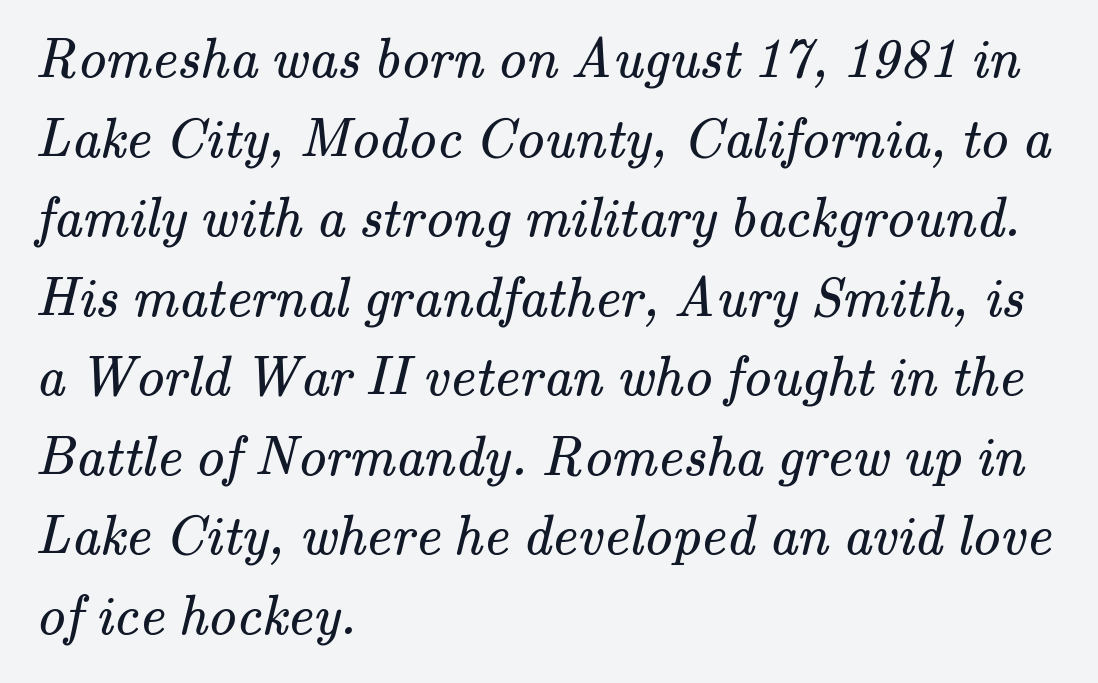
Q: Is the text bold? A: No.
Q: Is the typeface a serif or a sans-serif typeface? A: Serif.
Q: Is the text underlined? A: No.
Q: How is the paragraph aligned? A: Left-aligned.
Q: Is the spacing between letters normal or unusually wide? A: Normal.
Q: Is the spacing between lines tight, normal or loose? A: Normal.
Q: Width (condensed, normal, or wide)? A: Normal.
Q: Stroke contrast? A: Medium.
Q: x-height? A: Small.
Q: Monospaced? A: No.
